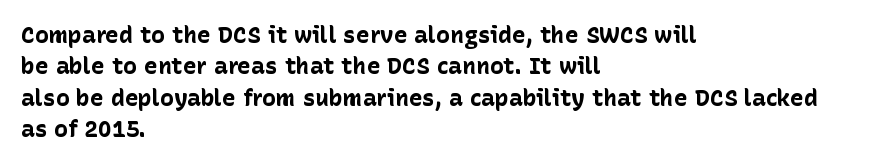
The image shows 23 px bold type, upright; set left-aligned, normal line spacing (1.36x), normal letter spacing, not underlined.
